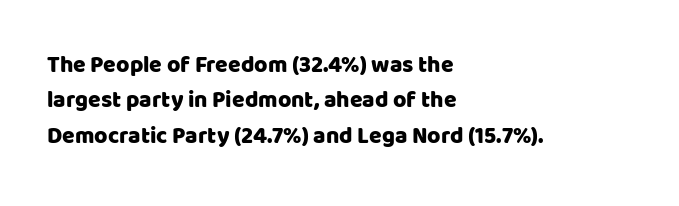
Q: Is the text italic (slanted)? A: No, it is upright.
Q: Is the text underlined? A: No.
Q: How is the paragraph aligned? A: Left-aligned.
Q: Is the spacing between letters normal or unusually wide? A: Normal.
Q: Is the spacing between lines tight, normal or loose? A: Normal.
